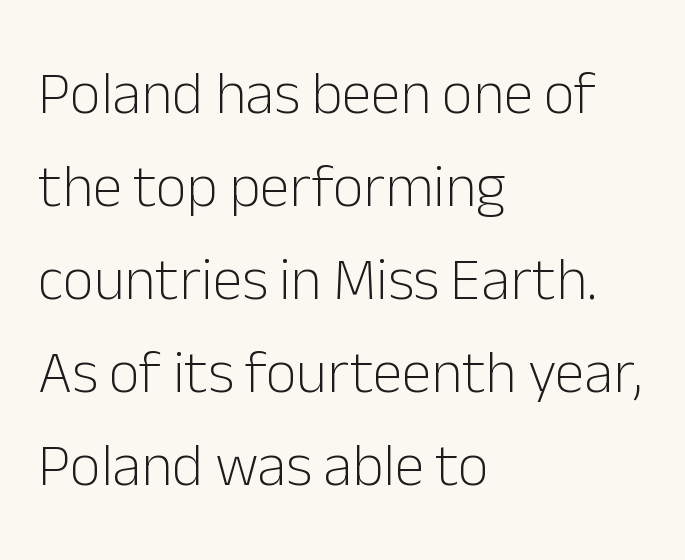
Are there feet on the stems? There aren't — it's a sans. The glyphs are unaccompanied by any horizontal stroke below them. The passage shown is typed in a proportional face where columns would drift. You could call the tracking neutral — neither tight nor loose. The lines in this sample share a left origin and differ only in where they stop. Do the letters lean? They stand straight.
